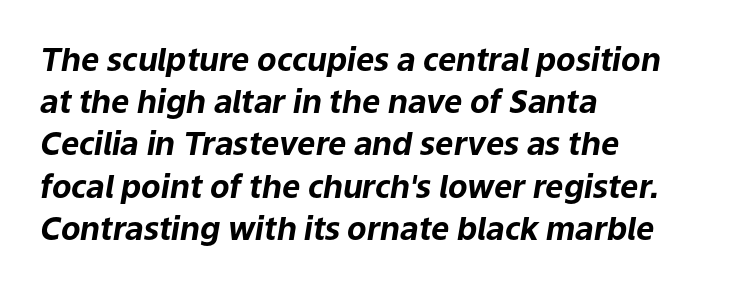
{"italic": "yes", "lean": "right", "slant_degrees": 9, "bold": "yes", "weight": "bold", "width": "normal", "stroke_contrast": "low", "x_height": "medium", "monospaced": "no", "underline": "no", "align": "left", "line_spacing": "normal", "line_spacing_ratio": 1.32, "letter_spacing": "normal", "letter_spacing_em": 0.0, "glyph_px": 32}
